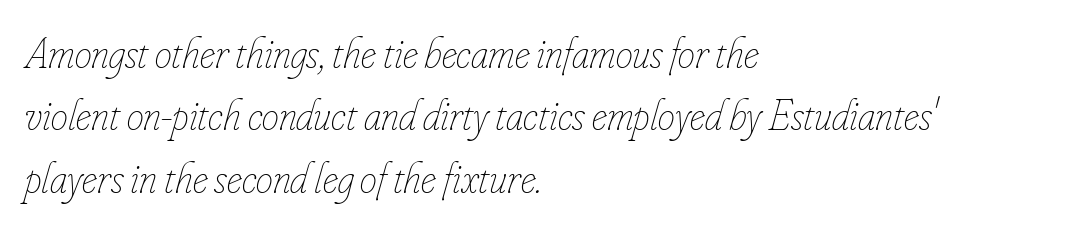
Q: Is the text bold? A: No.
Q: Is the text italic (slanted)? A: Yes, it leans right by about 16 degrees.
Q: Is the text underlined? A: No.
Q: How is the paragraph aligned? A: Left-aligned.
Q: Is the spacing between letters normal or unusually wide? A: Normal.
Q: Is the spacing between lines tight, normal or loose? A: Normal.
Q: Width (condensed, normal, or wide)? A: Condensed.
Q: Stroke contrast? A: Low.
Q: x-height? A: Small.
Q: Monospaced? A: No.
